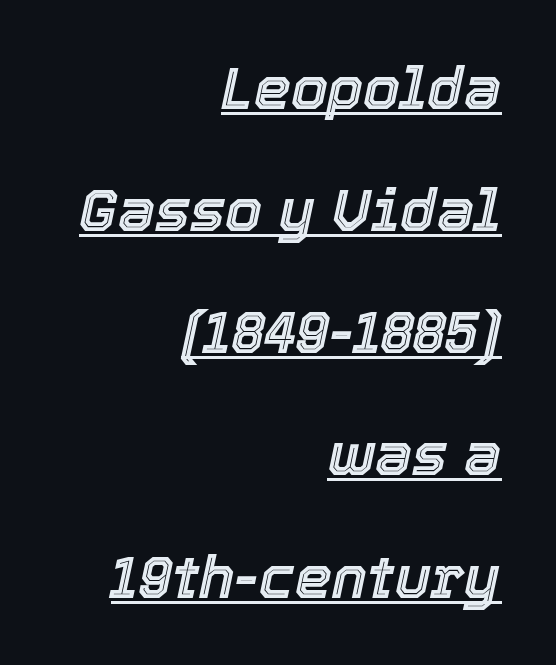
{"italic": "yes", "lean": "right", "slant_degrees": 12, "width": "normal", "x_height": "medium", "monospaced": "no", "underline": "yes", "align": "right", "line_spacing": "loose", "line_spacing_ratio": 2.07, "letter_spacing": "normal", "letter_spacing_em": 0.0, "glyph_px": 59}
